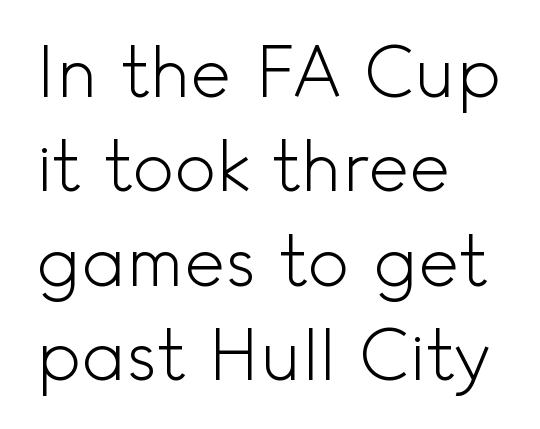
{"serif": "no", "italic": "no", "bold": "no", "weight": "light", "width": "normal", "x_height": "small", "monospaced": "no", "underline": "no", "align": "left", "line_spacing": "normal", "line_spacing_ratio": 1.35, "letter_spacing": "normal", "letter_spacing_em": 0.0, "glyph_px": 70}
